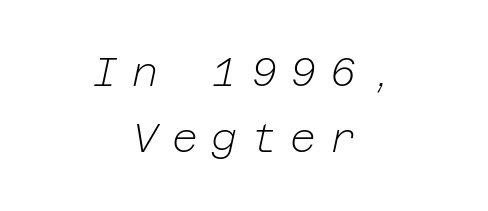
{"italic": "yes", "lean": "right", "slant_degrees": 12, "bold": "no", "weight": "light", "width": "normal", "stroke_contrast": "low", "x_height": "medium", "underline": "no", "align": "center", "line_spacing": "normal", "line_spacing_ratio": 1.66, "letter_spacing": "wide", "letter_spacing_em": 0.34, "glyph_px": 40}
